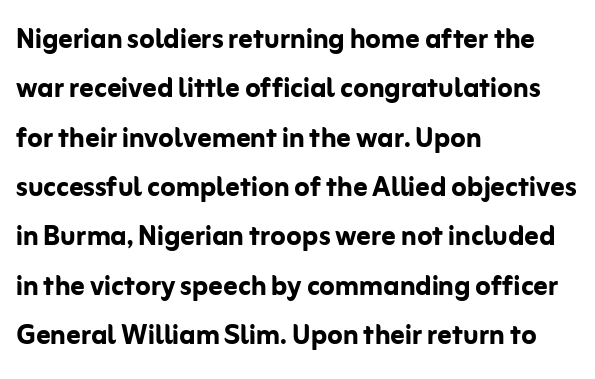
{"serif": "no", "italic": "no", "bold": "yes", "weight": "semibold", "width": "normal", "stroke_contrast": "low", "x_height": "medium", "monospaced": "no", "underline": "no", "align": "left", "line_spacing": "normal", "line_spacing_ratio": 1.41, "letter_spacing": "normal", "letter_spacing_em": 0.0, "glyph_px": 35}
